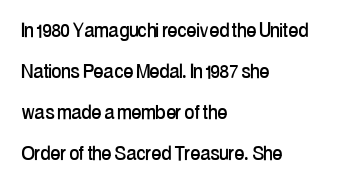
Visually the block forms a straight wall on the left and a jagged coastline on the right. Descender tails drop into unmarked territory. Italic: no, the glyphs are upright roman. What stands out about the letter spacing? Nothing — it is the standard amount.
